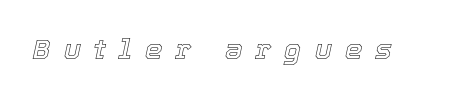
The image shows 28 px text type, italic (leaning right); set unusually wide letter spacing (+0.46 em), not underlined; a medium x-height.
